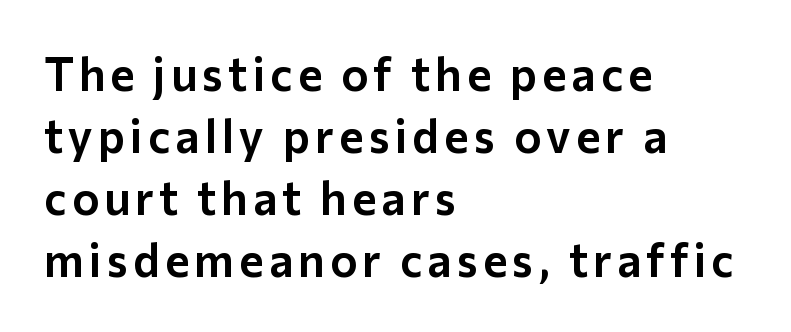
Q: Is the text italic (slanted)? A: No, it is upright.
Q: Is the typeface a serif or a sans-serif typeface? A: Sans-serif.
Q: Is the text underlined? A: No.
Q: How is the paragraph aligned? A: Left-aligned.
Q: Is the spacing between lines tight, normal or loose? A: Normal.
Q: Width (condensed, normal, or wide)? A: Normal.
Q: Stroke contrast? A: Low.
Q: x-height? A: Medium.
Q: Monospaced? A: No.
